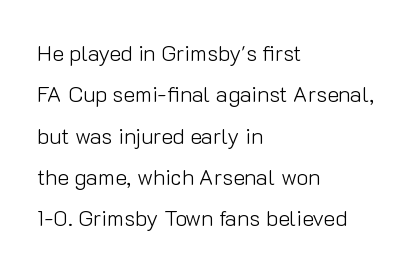
{"italic": "no", "bold": "no", "underline": "no", "align": "left", "line_spacing_ratio": 1.88, "letter_spacing": "normal", "letter_spacing_em": 0.0, "glyph_px": 22}
